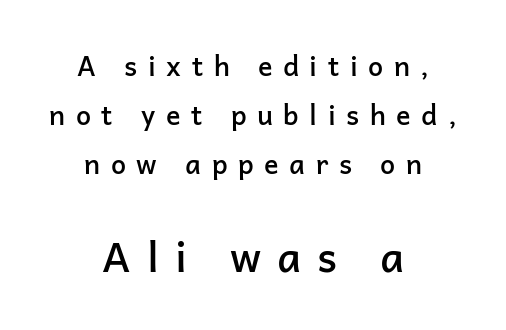
The image shows 41 px semibold sans-serif type, upright; set centered, line spacing 1.82x, unusually wide letter spacing (+0.39 em), not underlined; the second (bottom) block is 1.52x larger; low stroke contrast and a medium x-height.
